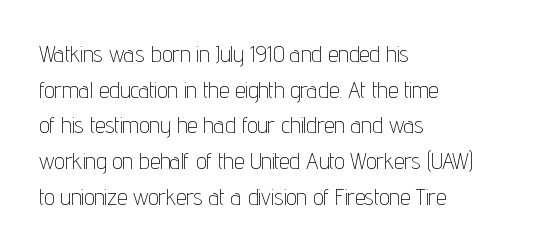
The image shows 23 px text type, upright; set left-aligned, normal line spacing (1.55x), normal letter spacing, not underlined.
